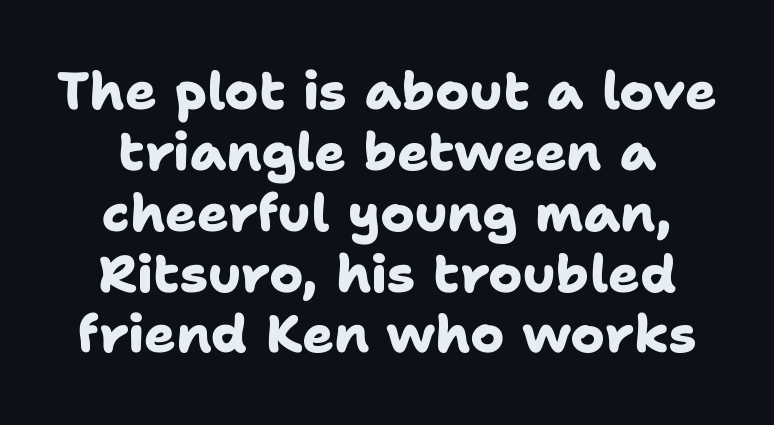
{"serif": "no", "bold": "yes", "weight": "heavy", "width": "normal", "stroke_contrast": "low", "x_height": "medium", "monospaced": "no", "underline": "no", "line_spacing_ratio": 1.17, "letter_spacing": "normal", "letter_spacing_em": 0.0, "glyph_px": 52}
